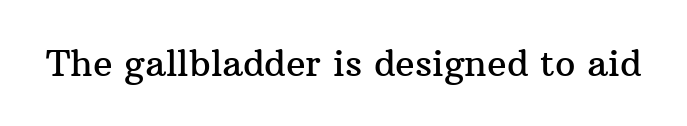
{"serif": "yes", "italic": "no", "width": "normal", "stroke_contrast": "medium", "x_height": "medium", "monospaced": "no", "underline": "no", "letter_spacing": "normal", "letter_spacing_em": 0.0, "glyph_px": 36}
